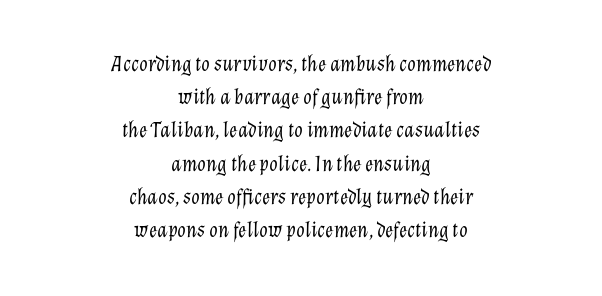
{"italic": "yes", "lean": "right", "slant_degrees": 12, "bold": "no", "underline": "no", "align": "center", "line_spacing": "normal", "line_spacing_ratio": 1.51, "letter_spacing": "normal", "letter_spacing_em": 0.0, "glyph_px": 22}
